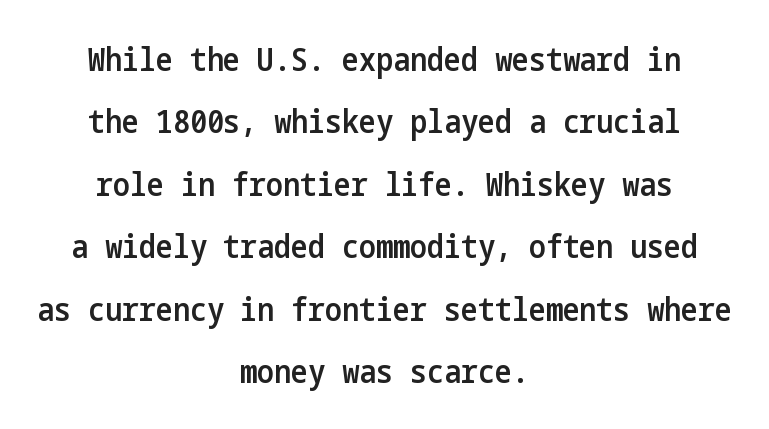
{"serif": "no", "italic": "no", "bold": "semi", "weight": "semibold", "width": "condensed", "stroke_contrast": "low", "x_height": "medium", "underline": "no", "align": "center", "line_spacing": "loose", "line_spacing_ratio": 1.95, "letter_spacing": "normal", "letter_spacing_em": 0.0, "glyph_px": 32}
